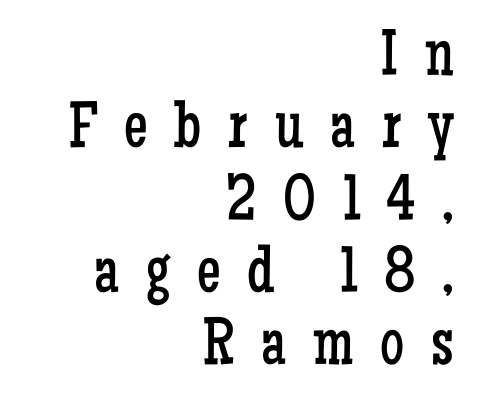
Do the characters align in a grid? No, the font is proportional. The cut favours lightness, reaching ordinary text weight at its darkest. A roman cut, with each character standing at attention. Is there much room between lines? No — they nearly touch. The lines are quadded right. What stands out about the letter spacing? Its width — letters are far apart.
